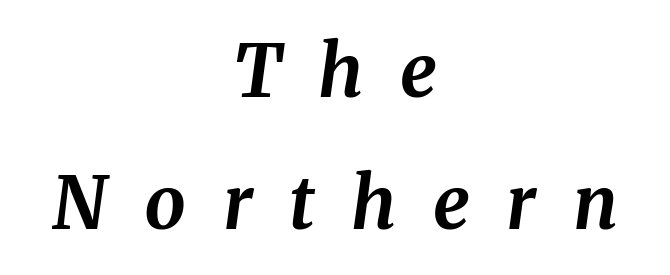
The image shows 73 px bold serif type, italic (leaning right); set centered, line spacing 1.81x, unusually wide letter spacing (+0.5 em), not underlined; medium stroke contrast and a medium x-height.
